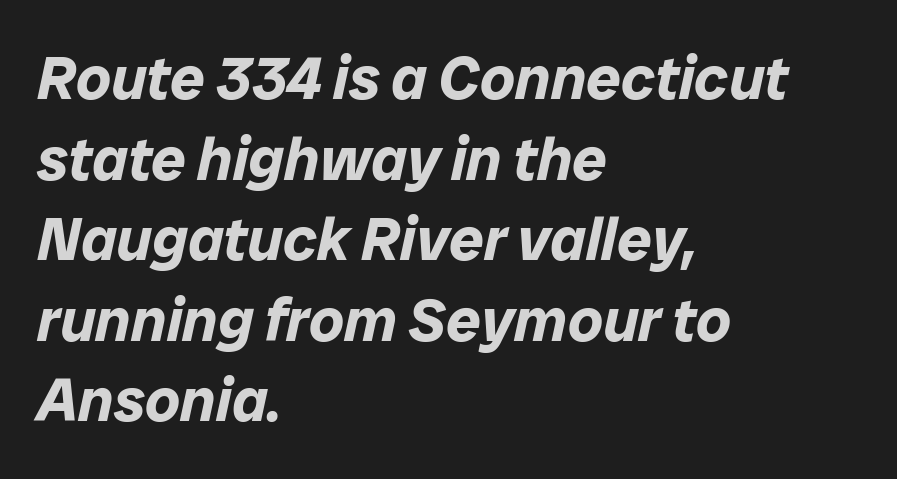
The image shows 61 px bold type, italic (leaning right); set left-aligned, normal line spacing (1.32x), normal letter spacing, not underlined; low stroke contrast and a medium x-height.
